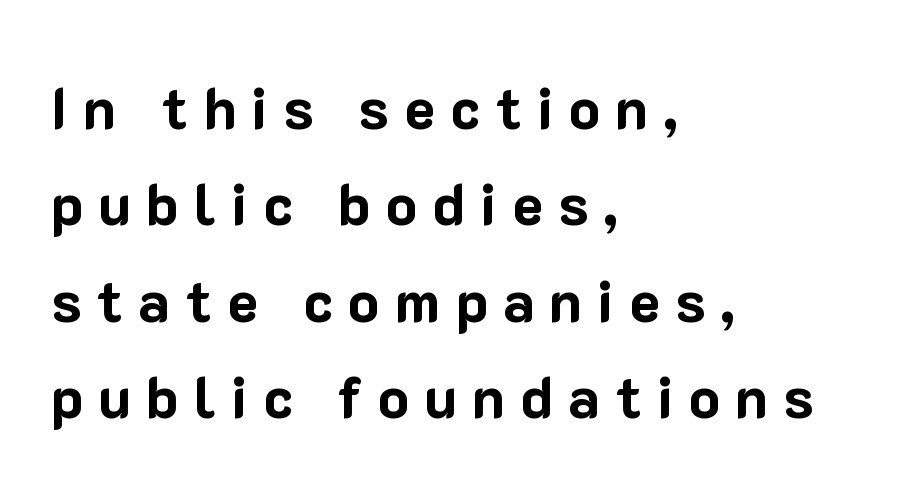
The image shows 58 px bold sans-serif type, upright; set left-aligned, normal line spacing (1.66x), unusually wide letter spacing (+0.26 em), not underlined; low stroke contrast and a medium x-height.
